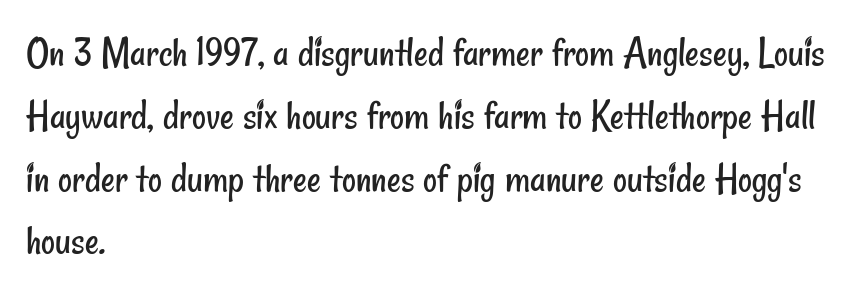
{"serif": "no", "bold": "no", "weight": "regular", "width": "condensed", "stroke_contrast": "low", "x_height": "small", "monospaced": "no", "underline": "no", "align": "left", "line_spacing": "normal", "line_spacing_ratio": 1.46, "letter_spacing": "normal", "letter_spacing_em": 0.0, "glyph_px": 43}
